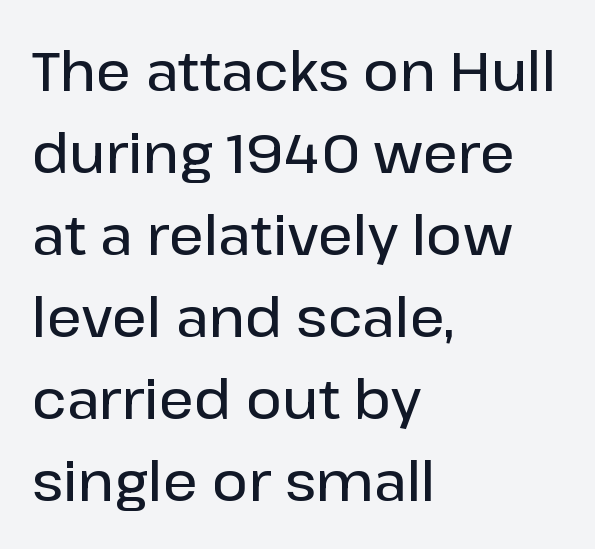
The image shows 55 px semibold sans-serif type, upright; set left-aligned, normal line spacing (1.49x), normal letter spacing, not underlined; low stroke contrast and a medium x-height.
